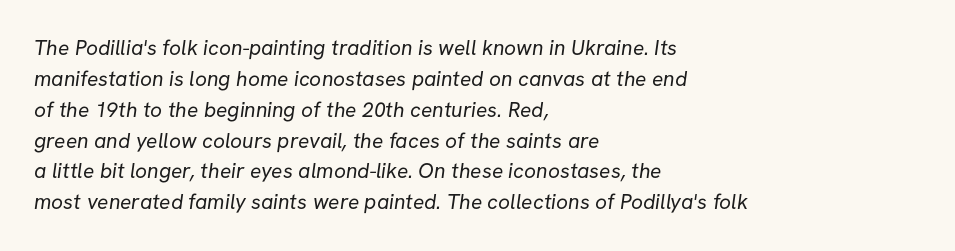
Q: Is the text bold? A: No.
Q: Is the text underlined? A: No.
Q: How is the paragraph aligned? A: Left-aligned.
Q: Is the spacing between letters normal or unusually wide? A: Normal.
Q: Is the spacing between lines tight, normal or loose? A: Normal.
